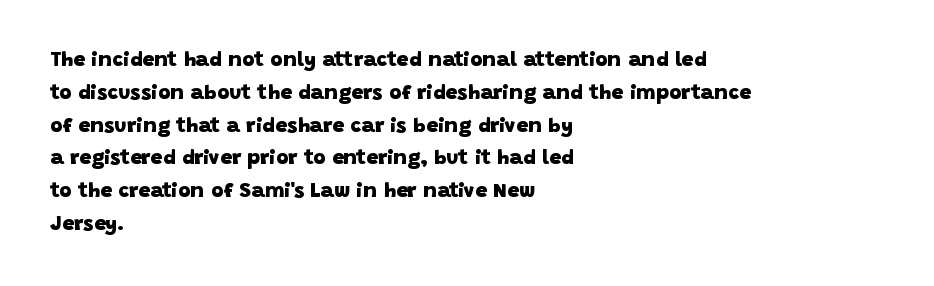
The baseline area is clear. Does extra space separate the letters? No, they use regular spacing. Evenly set lines give the paragraph a standard silhouette. These words are printed bold, with thick strokes throughout. Is the block centered? No — it sits flush against the left margin.
